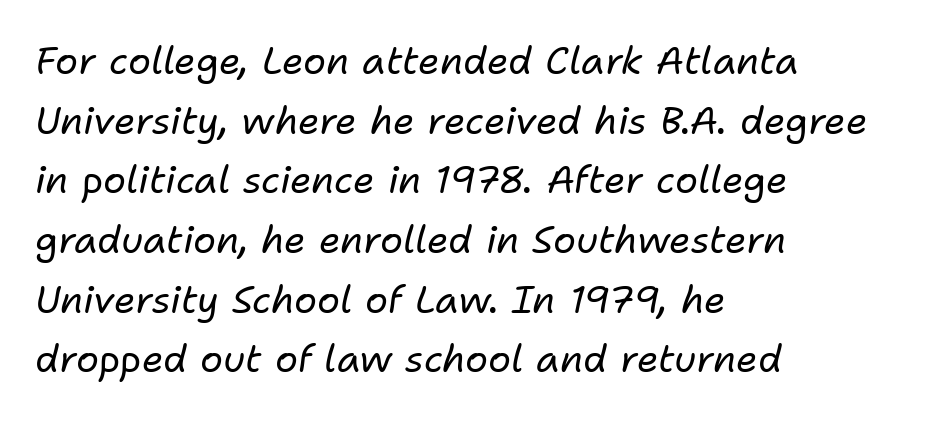
The image shows 38 px regular-weight type, italic (leaning right); set left-aligned, normal line spacing (1.57x), normal letter spacing, not underlined; low stroke contrast and a medium x-height.
